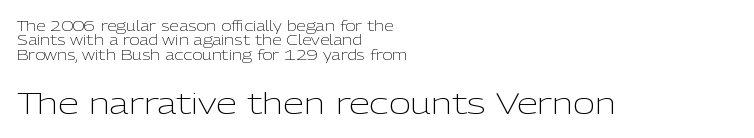
Q: Is the text bold? A: No.
Q: Is the text italic (slanted)? A: No, it is upright.
Q: Is the typeface a serif or a sans-serif typeface? A: Sans-serif.
Q: Is the text underlined? A: No.
Q: How is the paragraph aligned? A: Left-aligned.
Q: Is the spacing between letters normal or unusually wide? A: Normal.
Q: Is the spacing between lines tight, normal or loose? A: Tight.
Q: Which block of text is set in a larger size, the first (top) or the second (bottom)? A: The second (bottom) one.
Q: Width (condensed, normal, or wide)? A: Normal.
Q: Stroke contrast? A: Low.
Q: x-height? A: Medium.
Q: Monospaced? A: No.
